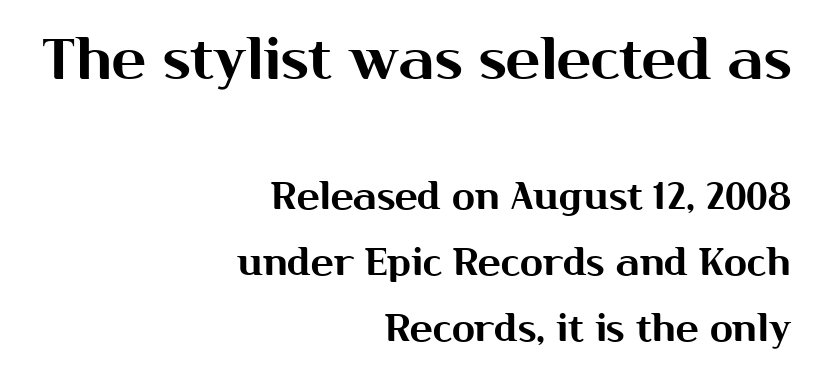
The image shows 57 px sans-serif type, upright; set right-aligned, line spacing 1.74x, normal letter spacing, not underlined; the first (top) block is 1.5x larger; medium stroke contrast and a medium x-height.
